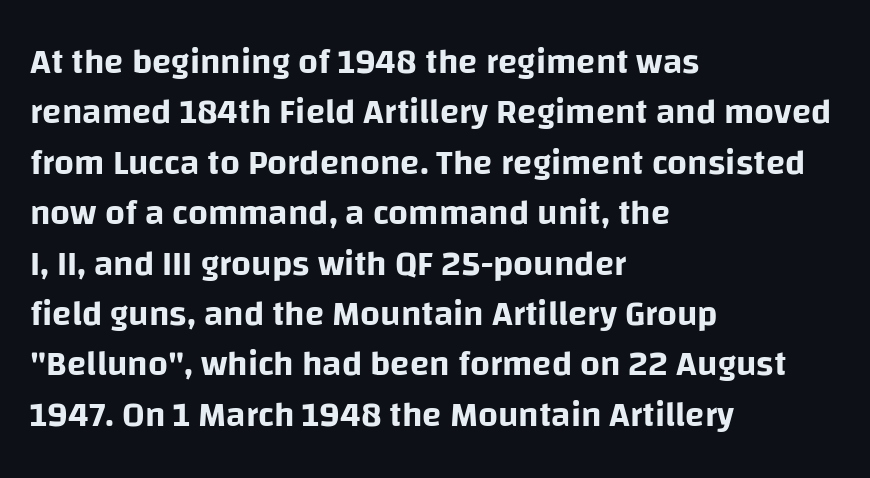
The image shows 35 px sans-serif type, upright; set left-aligned, normal line spacing (1.44x), normal letter spacing, not underlined; low stroke contrast and a large x-height.
